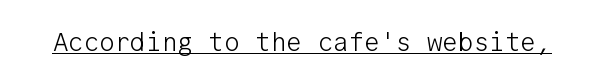
Short note: letters normally spaced. Is this a heavy cut? Hardly; it is regular or lighter. This sample uses an upright cut, with every glyph sitting square on the baseline. Is there an underline? Yes — a line sits under the letters.
